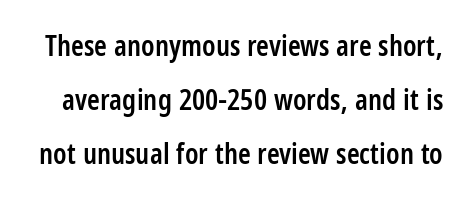
This sample has the flowing, uneven cadence of proportional lettering. Anything drawn beneath the words? Only blank space. In terms of letterform style, serifs are entirely absent. Is there any slant? The stems are plumb. Inter-character spacing is left at the font's built-in metrics. The letters are semibold — heavier than regular but short of a full bold.
